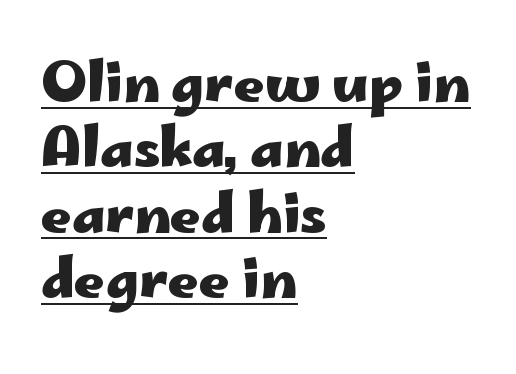
{"serif": "no", "italic": "no", "bold": "yes", "weight": "heavy", "width": "wide", "stroke_contrast": "low", "x_height": "small", "monospaced": "no", "underline": "yes", "align": "left", "line_spacing_ratio": 1.21, "letter_spacing": "normal", "letter_spacing_em": 0.0, "glyph_px": 54}
